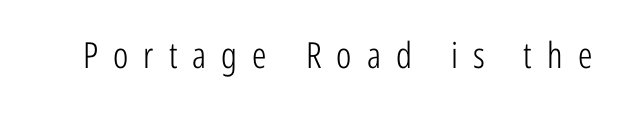
The image shows 36 px light, condensed sans-serif type, upright; set unusually wide letter spacing (+0.42 em), not underlined; low stroke contrast and a medium x-height.
